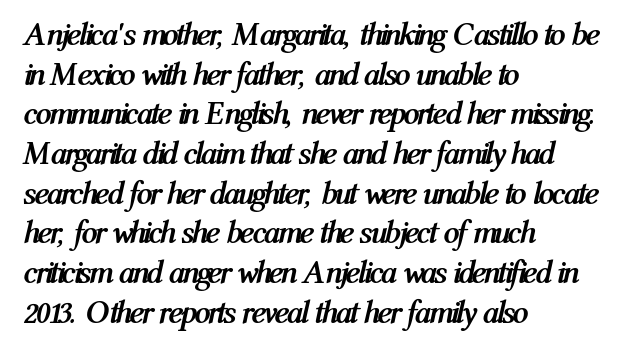
{"italic": "yes", "lean": "right", "slant_degrees": 12, "bold": "yes", "weight": "semibold", "width": "condensed", "stroke_contrast": "medium", "x_height": "medium", "monospaced": "no", "underline": "no", "align": "left", "line_spacing_ratio": 1.24, "letter_spacing": "normal", "letter_spacing_em": 0.0, "glyph_px": 32}
